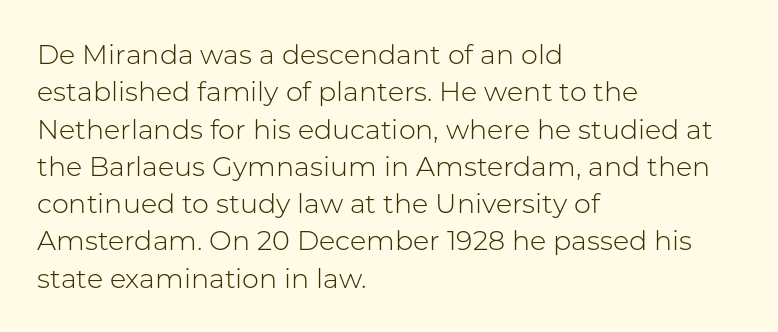
Interline gaps are of average width in this sample. Inter-character spacing is left at the font's built-in metrics. If you drew a line through each stem, it would be perfectly vertical. Words float on clear page, feet unadorned. Each line starts at the same left margin while the right side varies.
